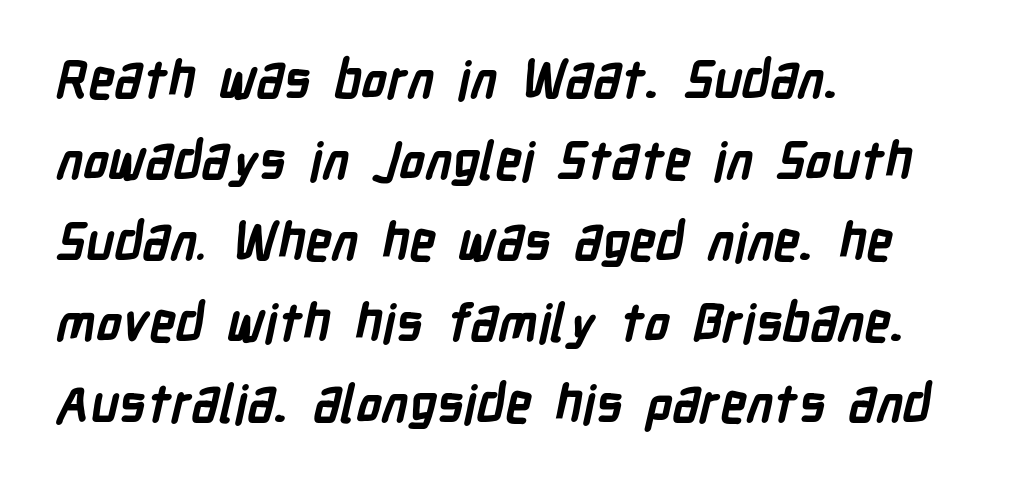
Set as a true bold cut, around the 700 mark. This sample uses plain, unmodified letter spacing. Casual observation: everything's shoved over to the left. Is this a fixed-width face? No — the glyphs have proportional, varying widths. No feet cap the strokes, marking this as sans-serif type. Horizontal bands of white between lines are of average thickness.
